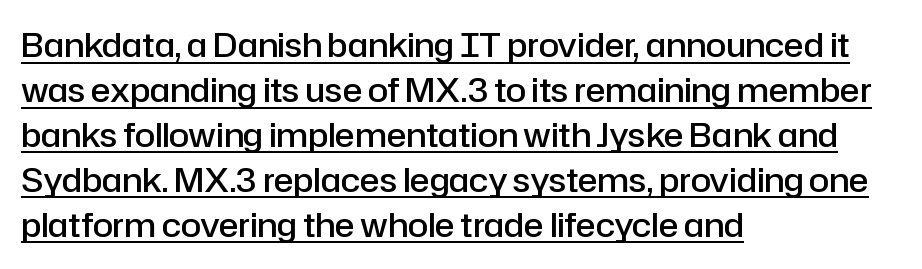
Is there any slant? The stems are plumb. Here the designer chose a conventional face with non-uniform glyph widths. This rendering leaves character spacing at its baseline value. The glyphs in this specimen are sans serif.
